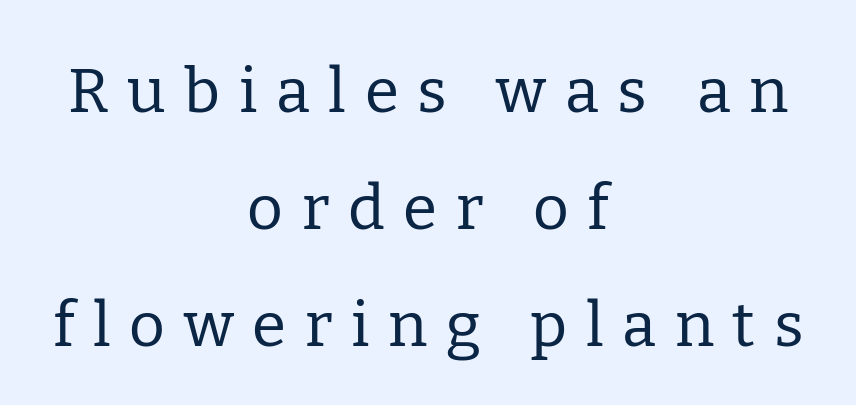
{"serif": "yes", "italic": "no", "bold": "no", "weight": "regular", "width": "normal", "stroke_contrast": "low", "x_height": "medium", "monospaced": "no", "underline": "no", "align": "center", "line_spacing_ratio": 1.89, "letter_spacing": "wide", "letter_spacing_em": 0.3, "glyph_px": 62}
